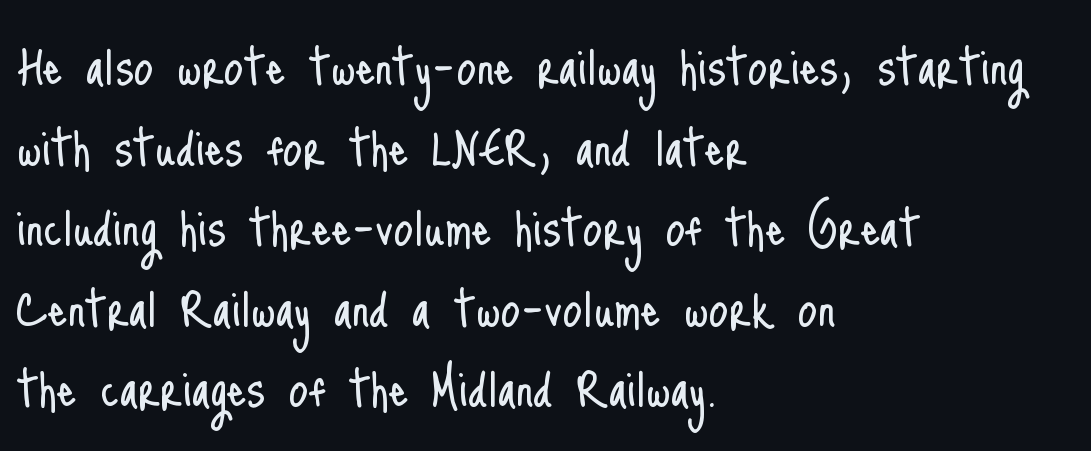
The space directly below the letters is spotless. Tall strokes in this sample are plumb rather than angled. The weight tops out at a normal text grade. In CSS terms this would be text-align: left. The rendering uses natural spacing where letterforms have individual widths.
